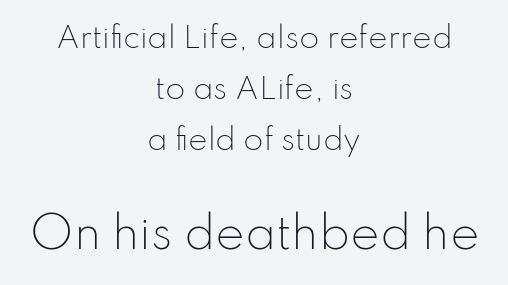
The image shows 44 px light sans-serif type, upright; set centered, line spacing 1.76x, normal letter spacing, not underlined; the second (bottom) block is 1.52x larger; low stroke contrast and a small x-height.
